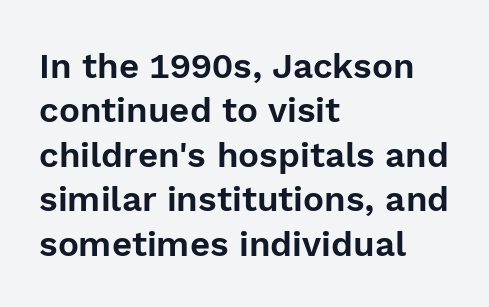
The image shows 35 px sans-serif type, upright; set left-aligned, normal line spacing (1.27x), normal letter spacing, not underlined; a medium x-height.
